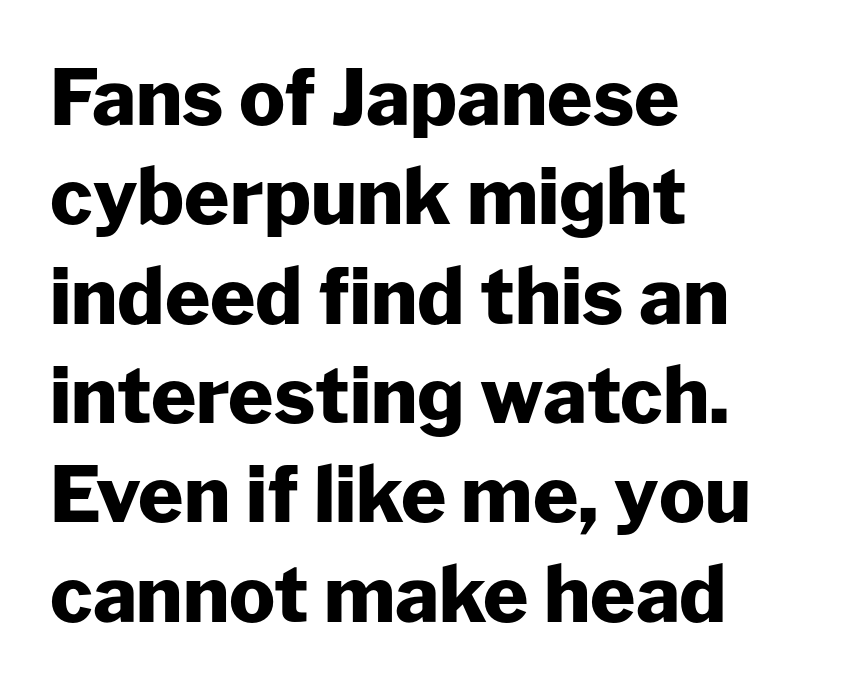
{"serif": "no", "italic": "no", "bold": "yes", "weight": "heavy", "width": "normal", "stroke_contrast": "low", "x_height": "medium", "monospaced": "no", "underline": "no", "align": "left", "line_spacing": "normal", "line_spacing_ratio": 1.29, "letter_spacing": "normal", "letter_spacing_em": 0.0, "glyph_px": 77}
